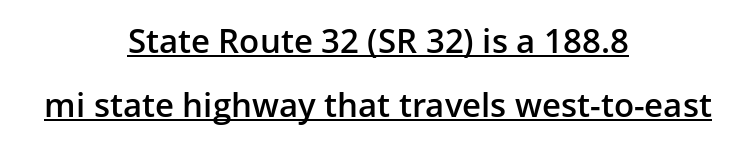
Words appear dense and cohesive because spacing is normal. Do the characters align in a grid? No, the font is proportional. No feet cap the strokes, marking this as sans-serif type. The letters stand upright; this is a roman face. What weight is shown? A semibold, between regular and bold.
